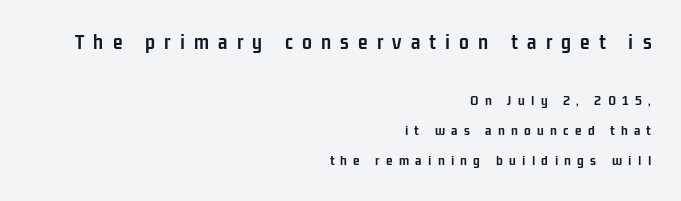
{"italic": "no", "bold": "yes", "underline": "no", "align": "right", "line_spacing": "loose", "line_spacing_ratio": 2.01, "letter_spacing": "wide", "letter_spacing_em": 0.42, "larger_block": "first", "size_ratio": 1.47, "glyph_px": 22}
